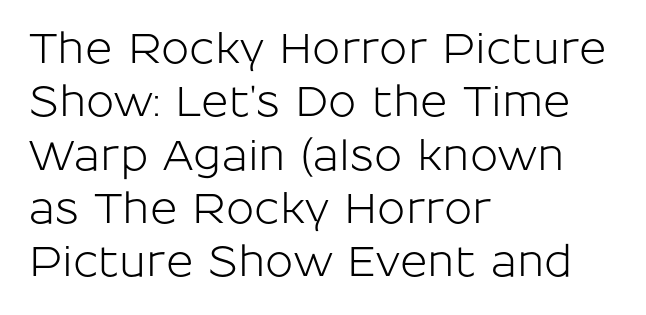
The image shows 42 px sans-serif type, upright; set left-aligned, normal line spacing (1.27x), normal letter spacing, not underlined; low stroke contrast and a medium x-height.
